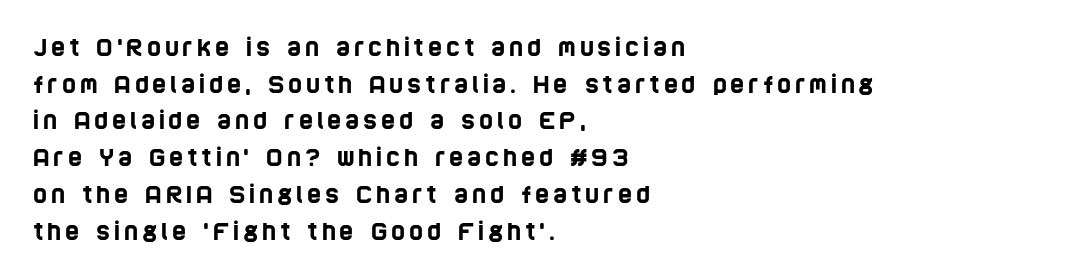
{"underline": "no", "align": "left", "line_spacing": "normal", "line_spacing_ratio": 1.53, "glyph_px": 24}
